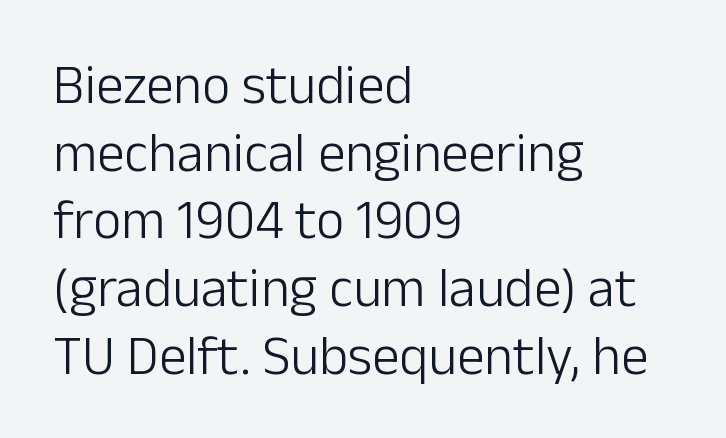
Stems here are at most as thick as an everyday book face. Designer's note — italics off, roman on. Words appear dense and cohesive because spacing is normal. Type without underlining.
